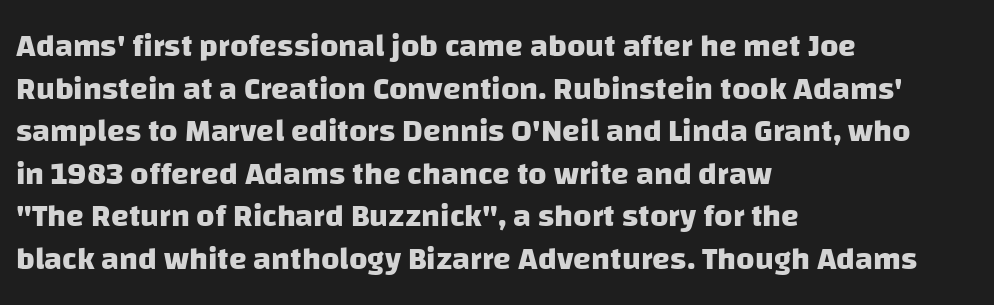
{"serif": "no", "bold": "yes", "weight": "heavy", "width": "normal", "stroke_contrast": "low", "x_height": "large", "monospaced": "no", "underline": "no", "align": "left", "line_spacing": "normal", "line_spacing_ratio": 1.33, "letter_spacing": "normal", "letter_spacing_em": 0.0, "glyph_px": 32}
